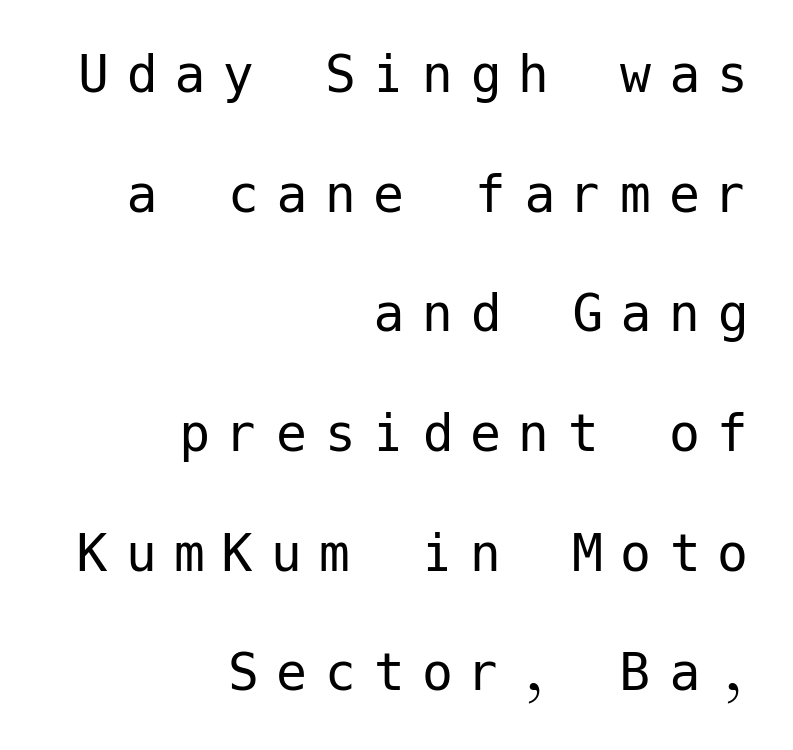
{"serif": "no", "italic": "no", "bold": "no", "weight": "regular", "width": "normal", "stroke_contrast": "low", "x_height": "medium", "underline": "no", "align": "right", "line_spacing": "loose", "line_spacing_ratio": 1.93, "letter_spacing": "wide", "letter_spacing_em": 0.28, "glyph_px": 62}
